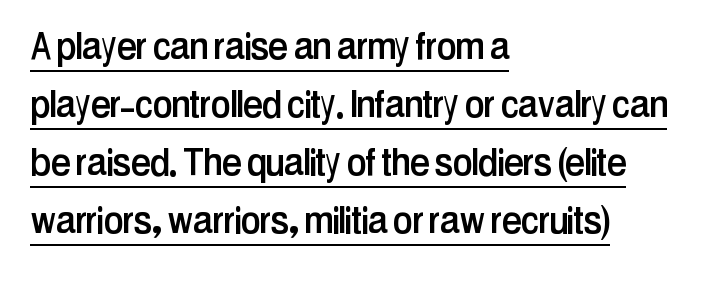
{"serif": "no", "italic": "no", "width": "condensed", "stroke_contrast": "low", "x_height": "medium", "monospaced": "no", "underline": "yes", "align": "left", "line_spacing": "normal", "line_spacing_ratio": 1.29, "letter_spacing": "normal", "letter_spacing_em": 0.0, "glyph_px": 45}
